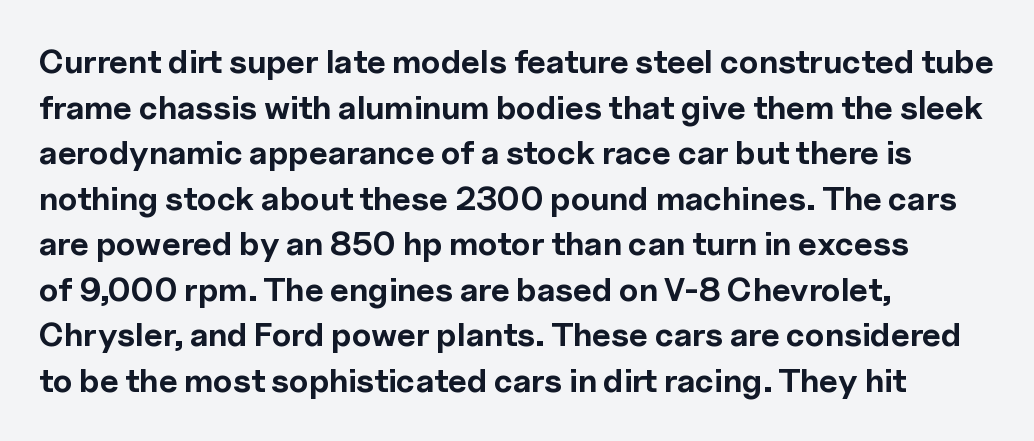
Vertically, the passage feels balanced, rows spaced as you'd expect. Descenders hang freely into open space. The text block is weighted toward the left margin, trailing off unevenly rightward. The typeface chosen for these lines omits serifs.
